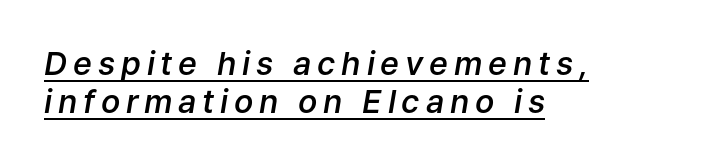
{"italic": "yes", "lean": "right", "slant_degrees": 9, "bold": "semi", "weight": "semibold", "width": "normal", "stroke_contrast": "low", "x_height": "medium", "monospaced": "no", "underline": "yes", "align": "left", "line_spacing_ratio": 1.2, "glyph_px": 32}
